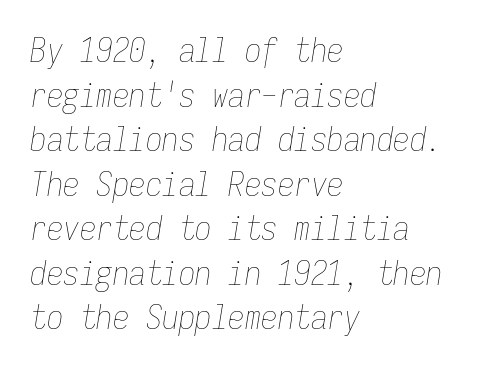
Q: Is the text bold? A: No.
Q: Is the text italic (slanted)? A: Yes, it leans right by about 9 degrees.
Q: Is the text underlined? A: No.
Q: How is the paragraph aligned? A: Left-aligned.
Q: Is the spacing between letters normal or unusually wide? A: Normal.
Q: Is the spacing between lines tight, normal or loose? A: Normal.
Q: Width (condensed, normal, or wide)? A: Condensed.
Q: Stroke contrast? A: Low.
Q: x-height? A: Medium.
Q: Monospaced? A: Yes.
